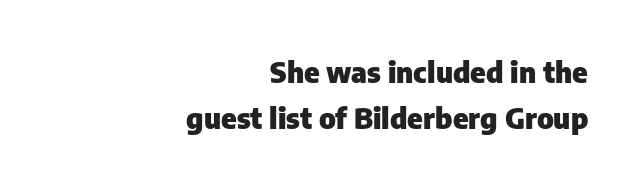
{"serif": "no", "italic": "no", "bold": "yes", "weight": "heavy", "width": "normal", "stroke_contrast": "low", "x_height": "medium", "monospaced": "no", "underline": "no", "align": "right", "line_spacing": "normal", "line_spacing_ratio": 1.59, "letter_spacing": "normal", "letter_spacing_em": 0.0, "glyph_px": 29}
